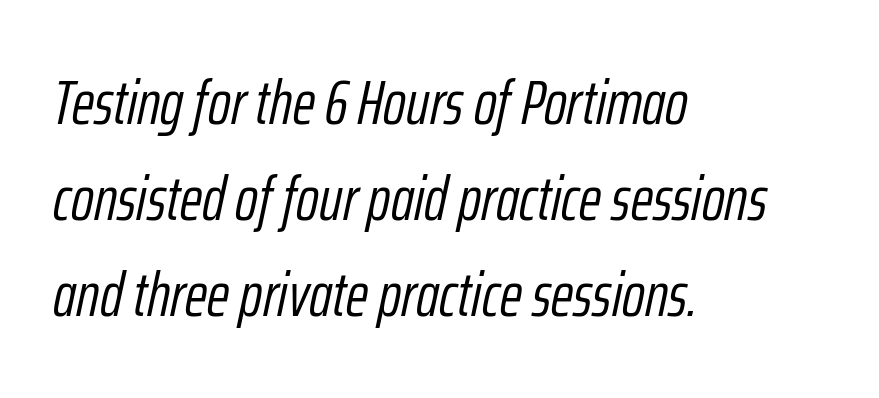
The image shows 62 px light, condensed type, italic (leaning right); set left-aligned, normal line spacing (1.55x), normal letter spacing, not underlined; low stroke contrast and a medium x-height.
